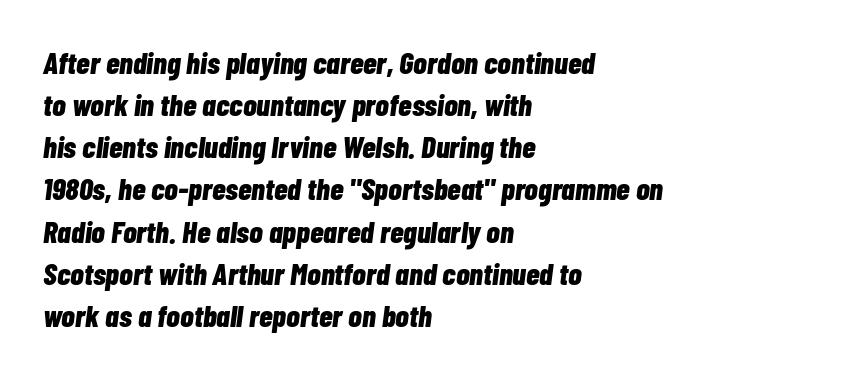
Q: Is the text bold? A: Yes.
Q: Is the text italic (slanted)? A: Yes, it leans right by about 7 degrees.
Q: Is the text underlined? A: No.
Q: How is the paragraph aligned? A: Left-aligned.
Q: Is the spacing between letters normal or unusually wide? A: Normal.
Q: Is the spacing between lines tight, normal or loose? A: Normal.
Q: Width (condensed, normal, or wide)? A: Condensed.
Q: Stroke contrast? A: Low.
Q: x-height? A: Medium.
Q: Monospaced? A: No.
